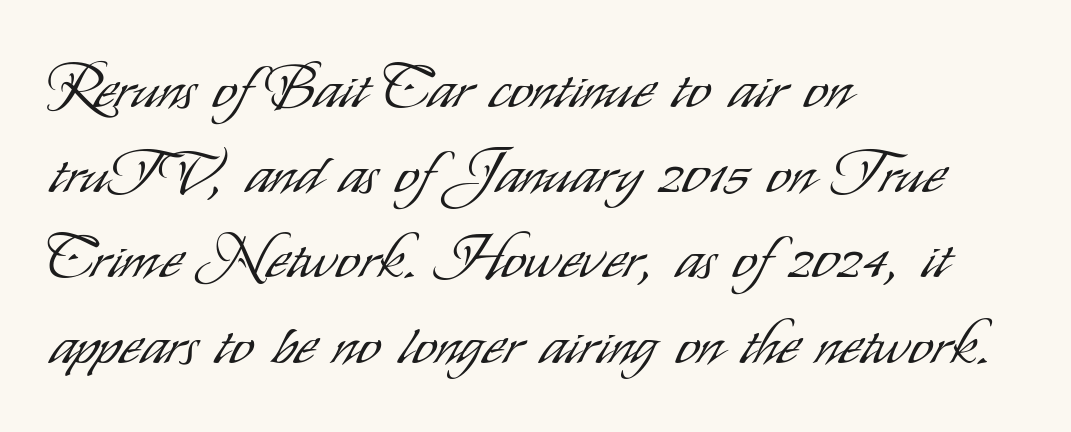
Q: Is the text bold? A: No.
Q: Is the text italic (slanted)? A: Yes.
Q: Is the typeface a serif or a sans-serif typeface? A: Sans-serif.
Q: Is the text underlined? A: No.
Q: How is the paragraph aligned? A: Left-aligned.
Q: Is the spacing between letters normal or unusually wide? A: Normal.
Q: Is the spacing between lines tight, normal or loose? A: Normal.
Q: Width (condensed, normal, or wide)? A: Condensed.
Q: Stroke contrast? A: Low.
Q: x-height? A: Small.
Q: Monospaced? A: No.
